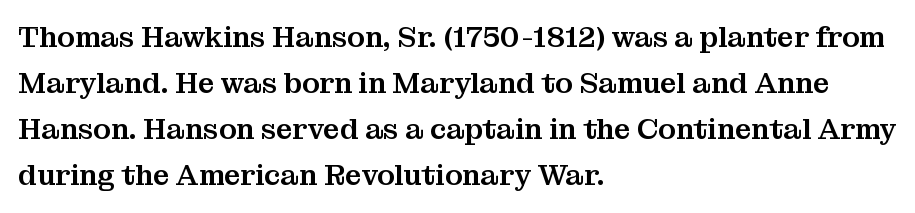
{"serif": "yes", "italic": "no", "width": "normal", "stroke_contrast": "medium", "x_height": "medium", "monospaced": "no", "underline": "no", "align": "left", "line_spacing": "normal", "line_spacing_ratio": 1.59, "letter_spacing": "normal", "letter_spacing_em": 0.0, "glyph_px": 29}
